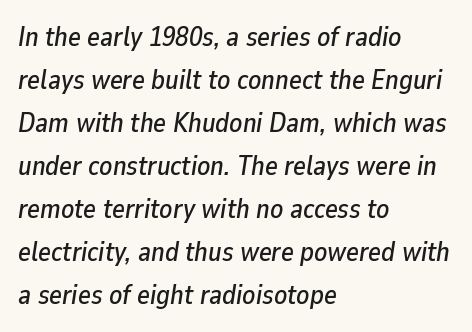
The image shows 27 px text type, italic (leaning right); set left-aligned, normal line spacing (1.59x), normal letter spacing, not underlined.
